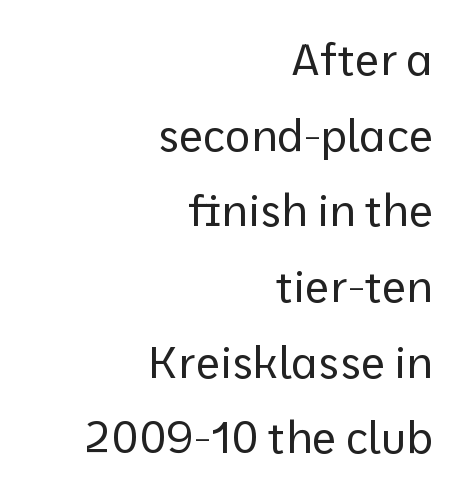
{"serif": "no", "italic": "no", "bold": "no", "weight": "regular", "width": "normal", "stroke_contrast": "low", "x_height": "medium", "monospaced": "no", "underline": "no", "align": "right", "line_spacing_ratio": 1.72, "letter_spacing": "normal", "letter_spacing_em": 0.0, "glyph_px": 44}
